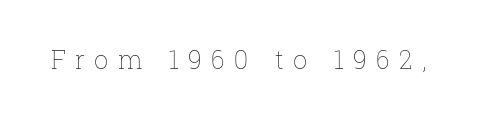
Rendered with straight, roman letterforms. A clean baseline with only descenders dipping below it. Is this a heavy cut? Hardly; it is regular or lighter. Tracking value appears strongly positive — letters spread wide.
